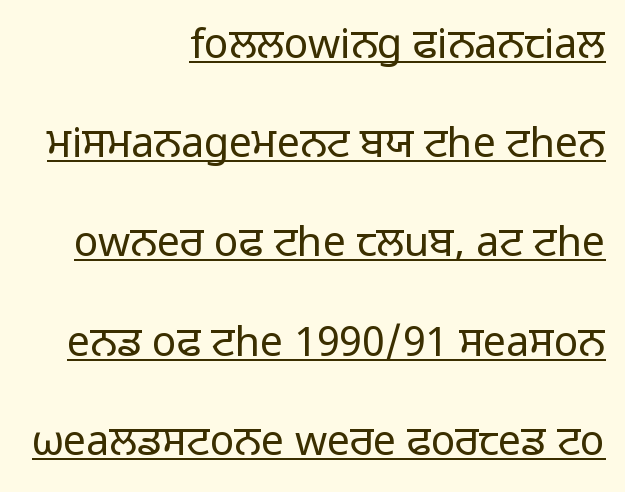
Q: Is the text bold? A: No.
Q: Is the text italic (slanted)? A: No, it is upright.
Q: Is the typeface a serif or a sans-serif typeface? A: Sans-serif.
Q: Is the text underlined? A: Yes.
Q: How is the paragraph aligned? A: Right-aligned.
Q: Is the spacing between letters normal or unusually wide? A: Normal.
Q: Is the spacing between lines tight, normal or loose? A: Loose.
Q: Width (condensed, normal, or wide)? A: Normal.
Q: Stroke contrast? A: Low.
Q: x-height? A: Medium.
Q: Monospaced? A: No.
